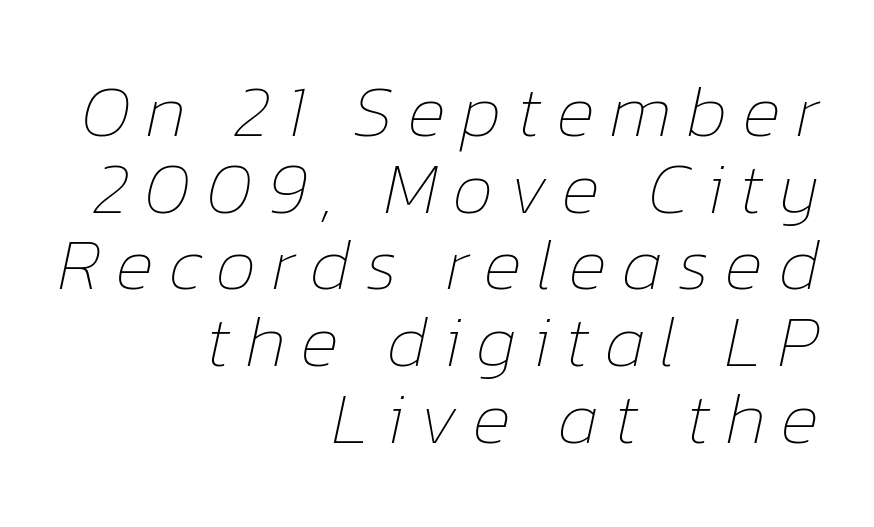
Q: Is the text bold? A: No.
Q: Is the text italic (slanted)? A: Yes, it leans right by about 12 degrees.
Q: Is the text underlined? A: No.
Q: How is the paragraph aligned? A: Right-aligned.
Q: Is the spacing between letters normal or unusually wide? A: Unusually wide.
Q: Is the spacing between lines tight, normal or loose? A: Tight.
Q: Width (condensed, normal, or wide)? A: Normal.
Q: Stroke contrast? A: Low.
Q: x-height? A: Medium.
Q: Monospaced? A: No.
